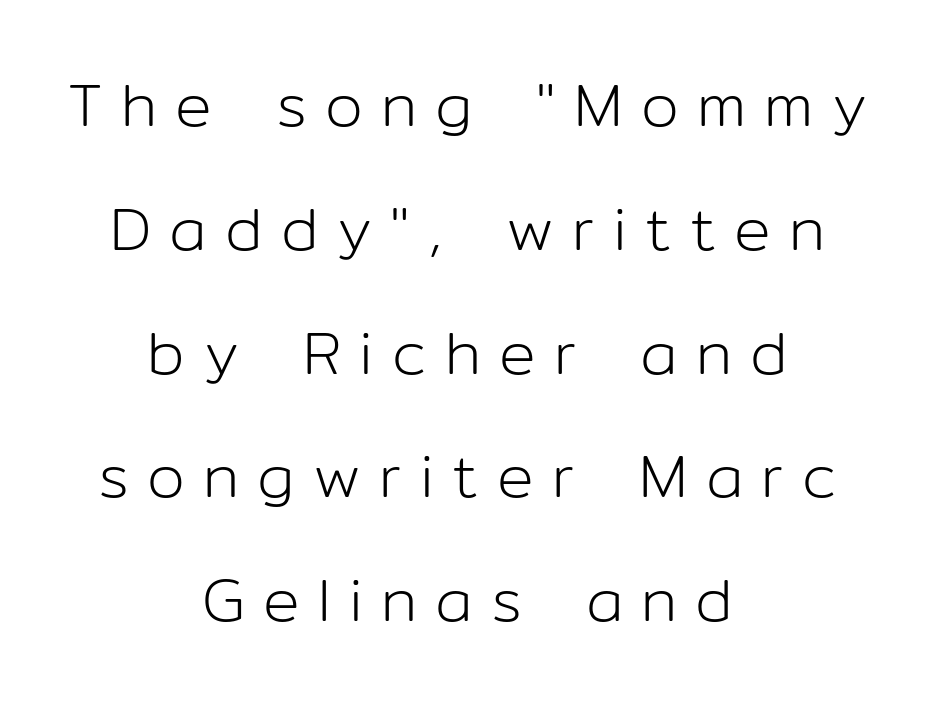
{"serif": "no", "italic": "no", "bold": "no", "weight": "light", "width": "normal", "stroke_contrast": "low", "x_height": "medium", "monospaced": "no", "underline": "no", "align": "center", "line_spacing": "loose", "line_spacing_ratio": 2.03, "letter_spacing": "wide", "letter_spacing_em": 0.3, "glyph_px": 61}
